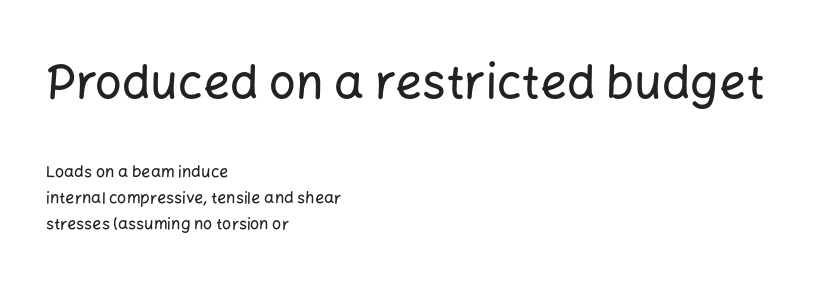
The image shows 47 px sans-serif type, upright; set left-aligned, normal line spacing (1.61x), normal letter spacing, not underlined; the first (top) block is 2.94x larger; low stroke contrast and a medium x-height.
